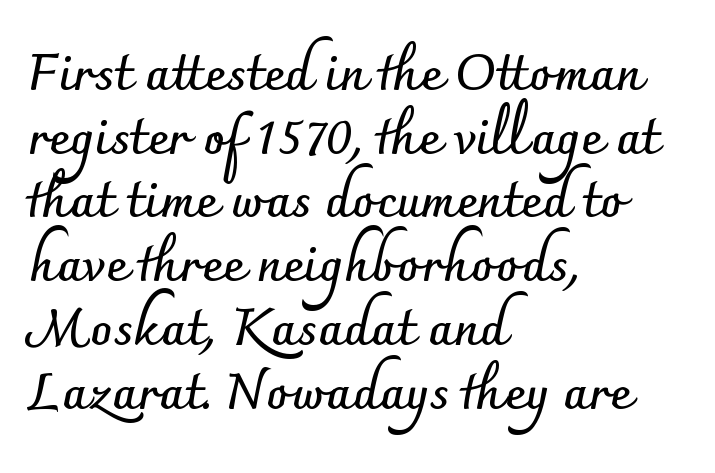
Q: Is the text bold? A: Yes.
Q: Is the text italic (slanted)? A: Yes.
Q: Is the typeface a serif or a sans-serif typeface? A: Sans-serif.
Q: Is the text underlined? A: No.
Q: How is the paragraph aligned? A: Left-aligned.
Q: Is the spacing between letters normal or unusually wide? A: Normal.
Q: Is the spacing between lines tight, normal or loose? A: Normal.
Q: Width (condensed, normal, or wide)? A: Normal.
Q: Stroke contrast? A: Low.
Q: x-height? A: Small.
Q: Monospaced? A: No.
